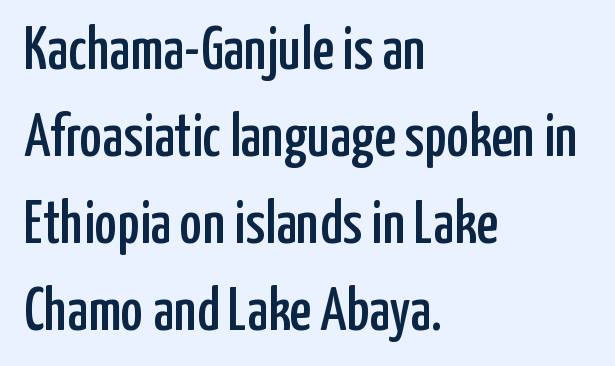
The image shows 60 px condensed sans-serif type, upright; set left-aligned, normal line spacing (1.45x), normal letter spacing, not underlined; low stroke contrast and a medium x-height.
